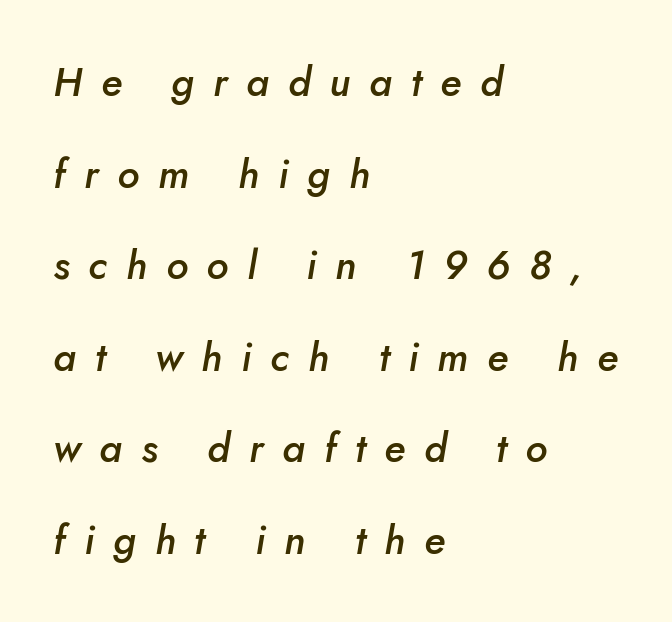
Would a proofreader flag this as italicized? Yes. Descender tails drop into unmarked territory. Semibold letterforms, between regular and bold. Do the characters align in a grid? No, the font is proportional. The passage shown has open, widely tracked lettering throughout. The passage is arranged the way most books set body copy — flush left.
